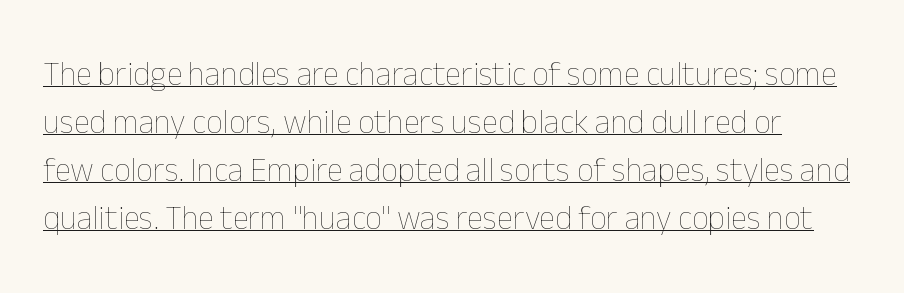
{"italic": "no", "bold": "no", "weight": "thin", "width": "normal", "stroke_contrast": "low", "x_height": "medium", "monospaced": "no", "underline": "yes", "line_spacing": "normal", "line_spacing_ratio": 1.45, "letter_spacing": "normal", "letter_spacing_em": 0.0, "glyph_px": 33}
